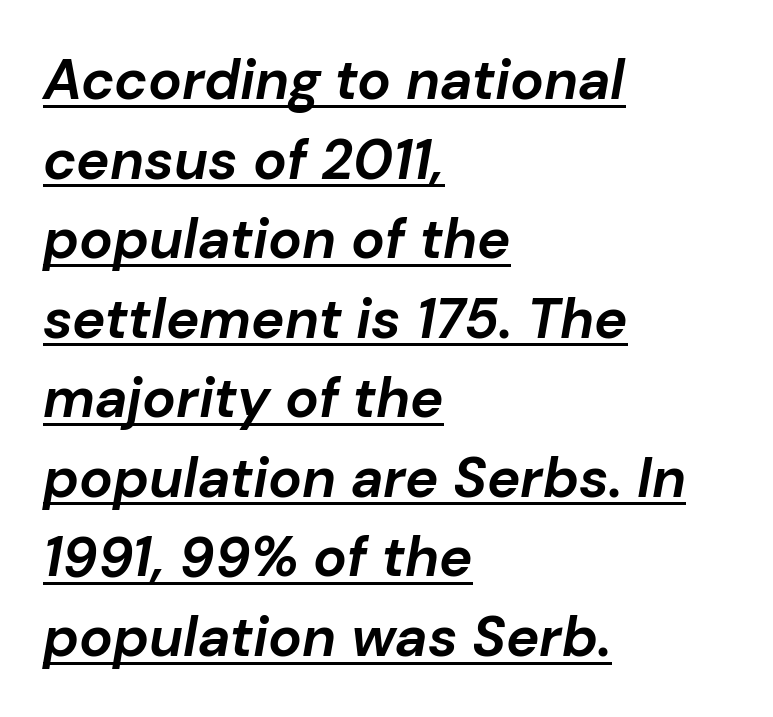
Q: Is the text bold? A: Yes.
Q: Is the text italic (slanted)? A: Yes, it leans right by about 10 degrees.
Q: Is the text underlined? A: Yes.
Q: How is the paragraph aligned? A: Left-aligned.
Q: Is the spacing between letters normal or unusually wide? A: Normal.
Q: Is the spacing between lines tight, normal or loose? A: Normal.
Q: Width (condensed, normal, or wide)? A: Normal.
Q: Stroke contrast? A: Low.
Q: x-height? A: Medium.
Q: Monospaced? A: No.
